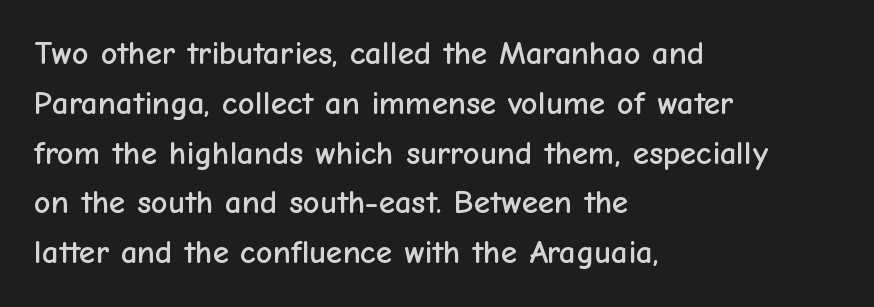
The image shows 33 px sans-serif type, upright; set left-aligned, normal line spacing (1.51x), normal letter spacing, not underlined; low stroke contrast and a medium x-height.
